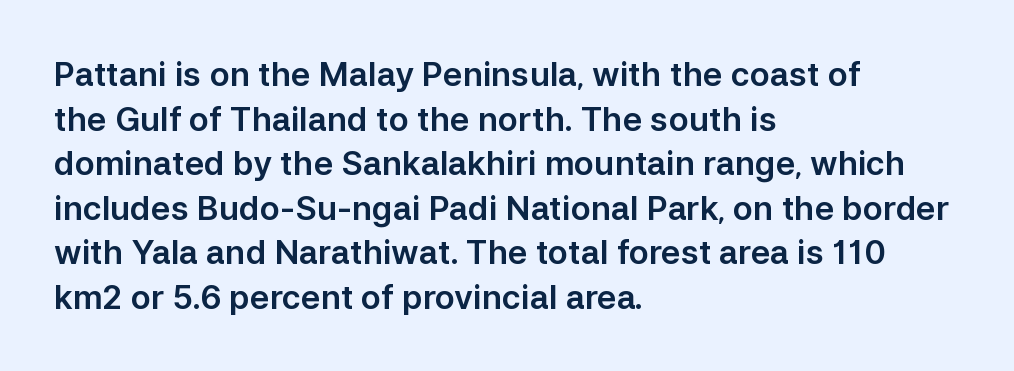
Q: Is the text italic (slanted)? A: No, it is upright.
Q: Is the typeface a serif or a sans-serif typeface? A: Sans-serif.
Q: Is the text underlined? A: No.
Q: How is the paragraph aligned? A: Left-aligned.
Q: Is the spacing between letters normal or unusually wide? A: Normal.
Q: Is the spacing between lines tight, normal or loose? A: Normal.
Q: Width (condensed, normal, or wide)? A: Normal.
Q: Stroke contrast? A: Low.
Q: x-height? A: Medium.
Q: Monospaced? A: No.
